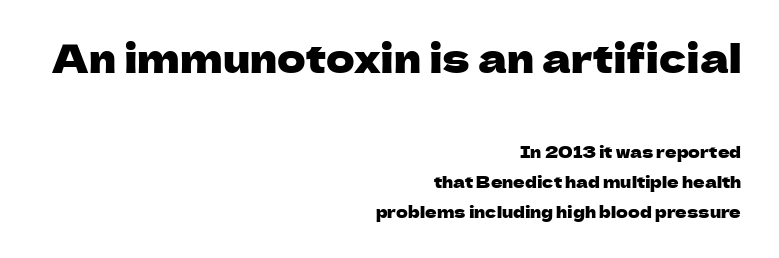
Q: Is the text italic (slanted)? A: No, it is upright.
Q: Is the typeface a serif or a sans-serif typeface? A: Sans-serif.
Q: Is the text underlined? A: No.
Q: How is the paragraph aligned? A: Right-aligned.
Q: Is the spacing between letters normal or unusually wide? A: Normal.
Q: Which block of text is set in a larger size, the first (top) or the second (bottom)? A: The first (top) one.
Q: Width (condensed, normal, or wide)? A: Normal.
Q: Stroke contrast? A: Low.
Q: x-height? A: Medium.
Q: Monospaced? A: No.
